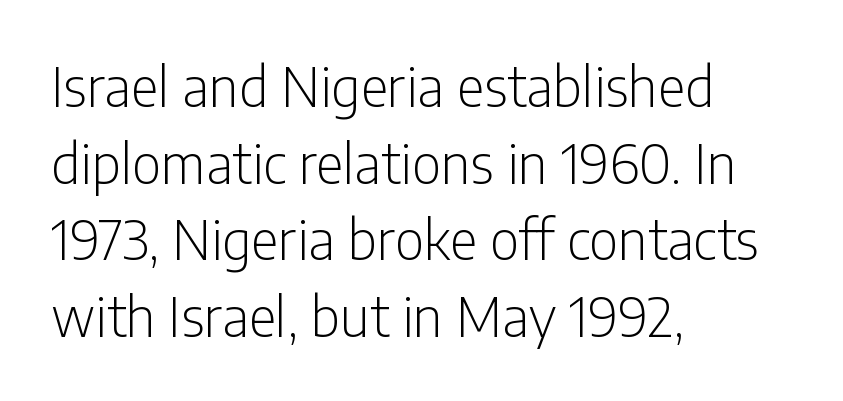
The image shows 54 px light, condensed sans-serif type, upright; set left-aligned, normal line spacing (1.42x), normal letter spacing, not underlined; low stroke contrast and a medium x-height.
